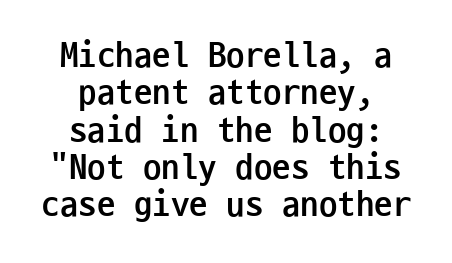
The image shows 37 px semibold, condensed sans-serif type, upright, monospaced; set centered, tight line spacing (1.01x), normal letter spacing, not underlined; low stroke contrast and a medium x-height.
